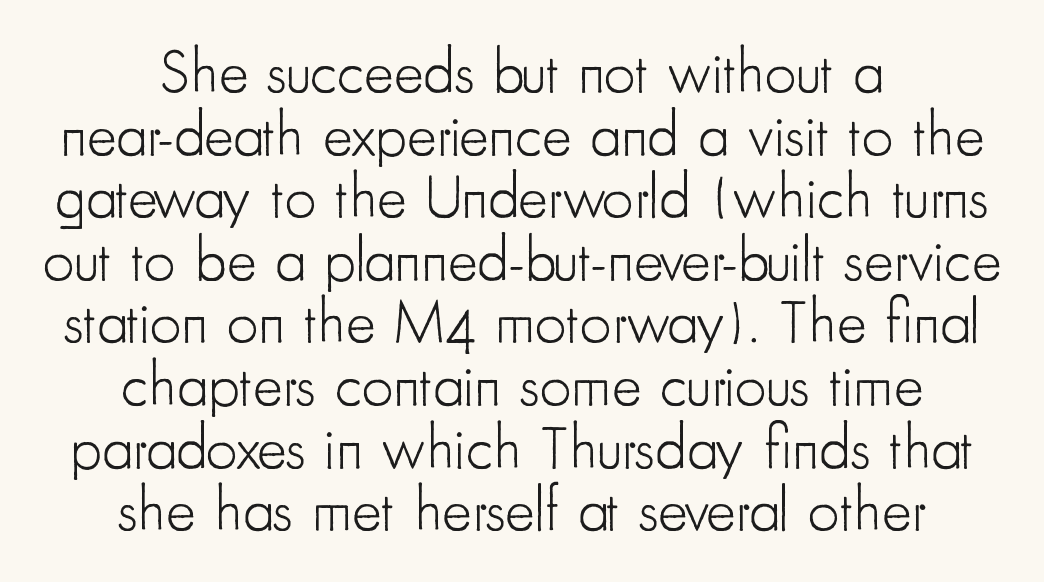
Compared with a typical body face, this is equally light or lighter still. This sample uses a sans-serif face. No word sits above an underline. The rendering uses natural spacing where letterforms have individual widths. Leftover space on each line is divided equally before and after the words. Caption: standard tracking, unaltered.
